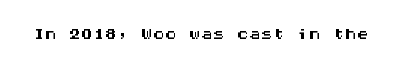
The image shows 24 px text type, upright; set normal letter spacing, not underlined.
